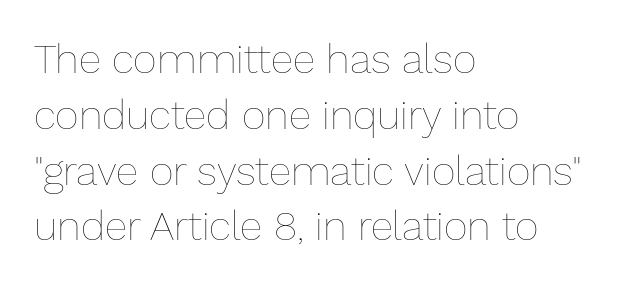
Looks like regular typesetting: each glyph gets only the width it needs. No italicization has been applied; the sample stays upright. Typeset ragged right — the left edge is the straight one. Plain, unruled lines of type. The vertical gap from one line to the next is medium.
